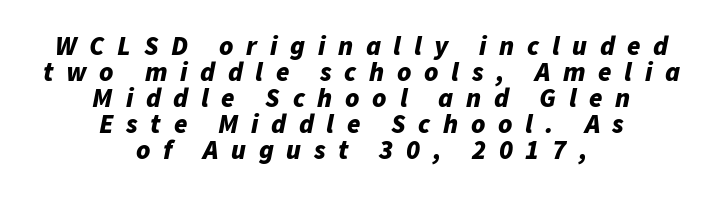
The image shows 27 px bold type, italic (leaning right); set centered, tight line spacing (0.96x), unusually wide letter spacing (+0.47 em), not underlined.
